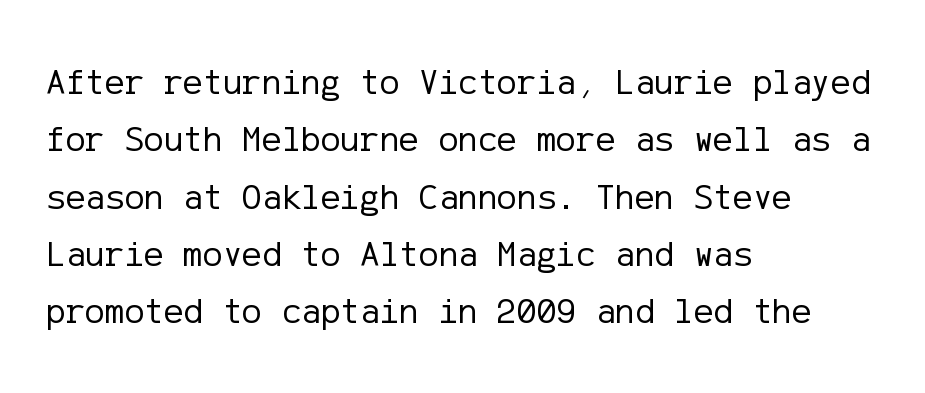
Q: Is the text bold? A: No.
Q: Is the text italic (slanted)? A: No, it is upright.
Q: Is the typeface a serif or a sans-serif typeface? A: Sans-serif.
Q: Is the text underlined? A: No.
Q: How is the paragraph aligned? A: Left-aligned.
Q: Is the spacing between letters normal or unusually wide? A: Normal.
Q: Is the spacing between lines tight, normal or loose? A: Normal.
Q: Width (condensed, normal, or wide)? A: Normal.
Q: Stroke contrast? A: Low.
Q: x-height? A: Medium.
